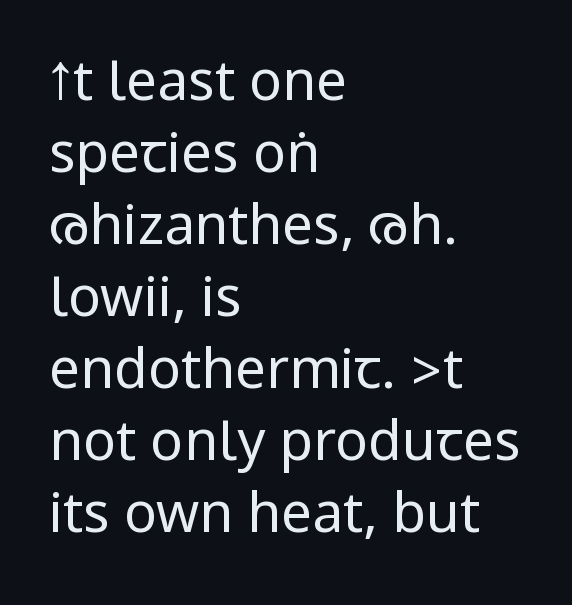
The image shows 55 px regular-weight, condensed sans-serif type, upright; set left-aligned, normal line spacing (1.31x), normal letter spacing, not underlined; low stroke contrast.
